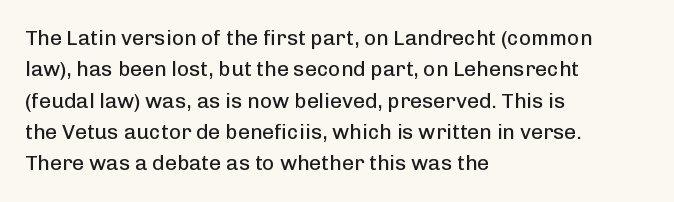
Ordinary non-slanted type is in use. Honestly, the row spacing looks completely unremarkable. These lines keep a tight, regular rhythm from letter to letter. These lines stack with their left ends in a neat column.
